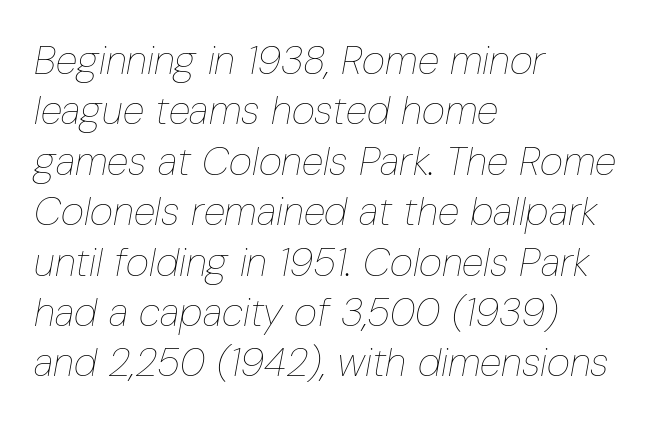
Q: Is the text bold? A: No.
Q: Is the text italic (slanted)? A: Yes, it leans right by about 10 degrees.
Q: Is the text underlined? A: No.
Q: How is the paragraph aligned? A: Left-aligned.
Q: Is the spacing between letters normal or unusually wide? A: Normal.
Q: Is the spacing between lines tight, normal or loose? A: Normal.
Q: Width (condensed, normal, or wide)? A: Condensed.
Q: Stroke contrast? A: Low.
Q: x-height? A: Medium.
Q: Monospaced? A: No.
